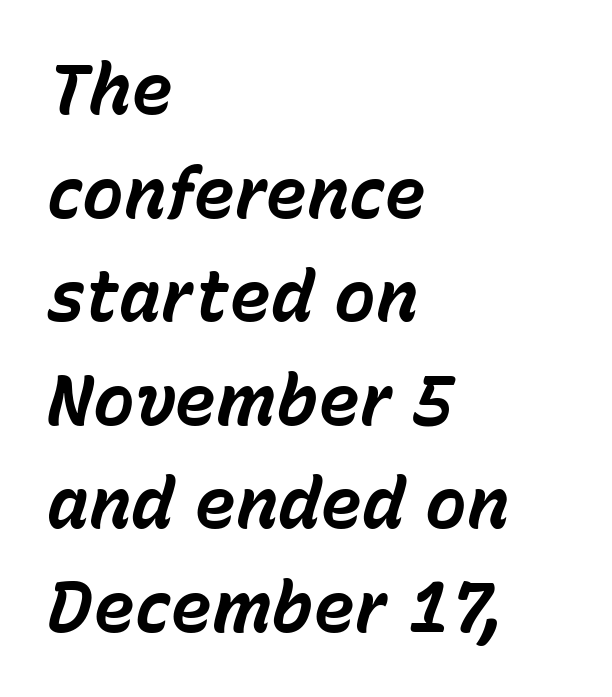
{"italic": "yes", "lean": "right", "slant_degrees": 15, "bold": "yes", "weight": "bold", "width": "normal", "stroke_contrast": "low", "x_height": "medium", "monospaced": "no", "underline": "no", "align": "left", "line_spacing": "normal", "line_spacing_ratio": 1.48, "letter_spacing": "normal", "letter_spacing_em": 0.0, "glyph_px": 70}
